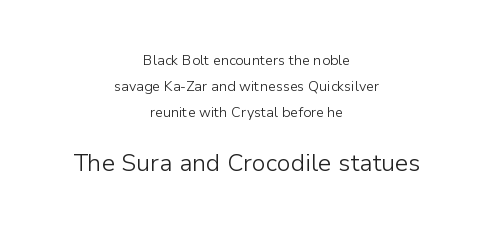
The image shows 24 px text type, upright; set centered, line spacing 1.84x, normal letter spacing, not underlined; the second (bottom) block is 1.71x larger.
